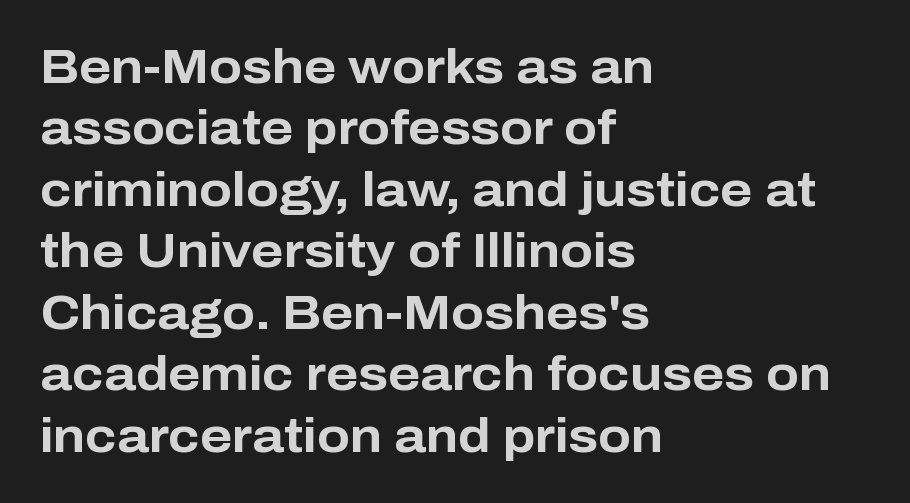
Default kerning and tracking; the words read as compact shapes. The type family on display is of the sans-serif kind. The font is running at its bold setting. Baseline-to-baseline distance is the conventional proportion of letter height. The baseline area is clear. Note the varied advance widths — an 'i' is clearly narrower than an 'm'.
